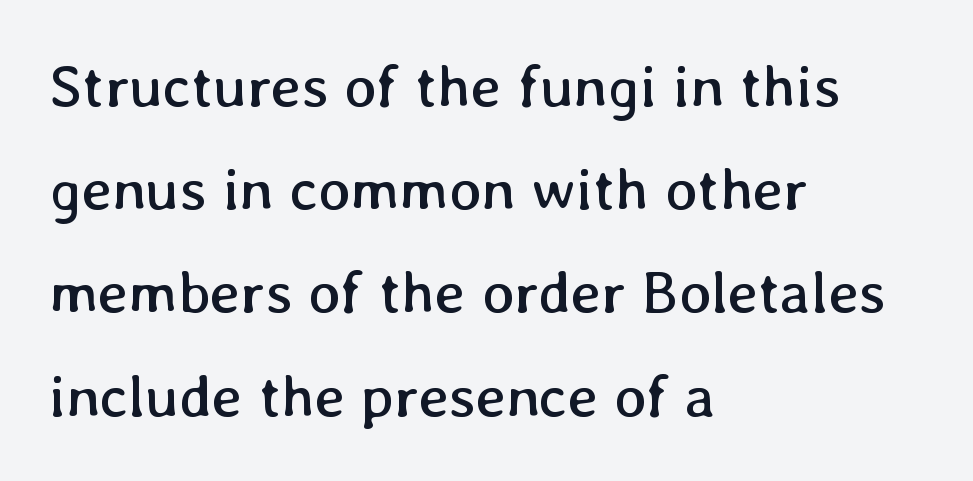
Vertical stems look standard width or narrower in stroke. Does extra space separate the letters? No, they use regular spacing. Is the block centered? No — it sits flush against the left margin. This is the regular roman posture of the typeface. Decoration check: the copy has no underline. Is this a fixed-width face? No — the glyphs have proportional, varying widths.
